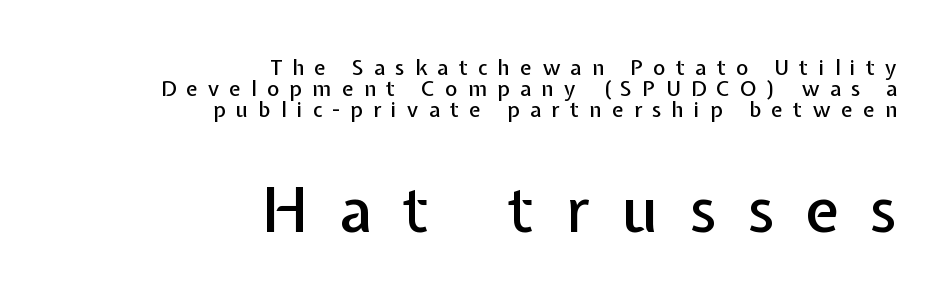
Q: Is the text italic (slanted)? A: No, it is upright.
Q: Is the typeface a serif or a sans-serif typeface? A: Sans-serif.
Q: Is the text underlined? A: No.
Q: How is the paragraph aligned? A: Right-aligned.
Q: Is the spacing between letters normal or unusually wide? A: Unusually wide.
Q: Is the spacing between lines tight, normal or loose? A: Tight.
Q: Which block of text is set in a larger size, the first (top) or the second (bottom)? A: The second (bottom) one.
Q: Width (condensed, normal, or wide)? A: Normal.
Q: Stroke contrast? A: Low.
Q: x-height? A: Medium.
Q: Monospaced? A: No.
